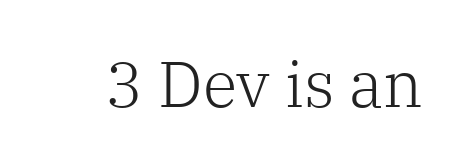
Q: Is the text bold? A: No.
Q: Is the text italic (slanted)? A: No, it is upright.
Q: Is the typeface a serif or a sans-serif typeface? A: Serif.
Q: Is the text underlined? A: No.
Q: Is the spacing between letters normal or unusually wide? A: Normal.
Q: Width (condensed, normal, or wide)? A: Normal.
Q: Stroke contrast? A: Low.
Q: x-height? A: Medium.
Q: Monospaced? A: No.
